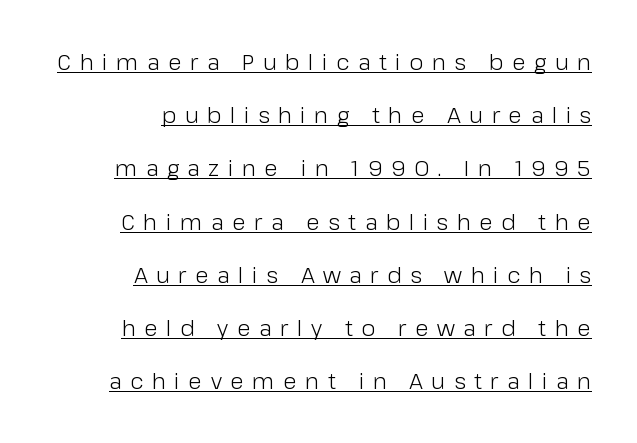
Q: Is the text bold? A: No.
Q: Is the text italic (slanted)? A: No, it is upright.
Q: Is the text underlined? A: Yes.
Q: How is the paragraph aligned? A: Right-aligned.
Q: Is the spacing between letters normal or unusually wide? A: Unusually wide.
Q: Is the spacing between lines tight, normal or loose? A: Loose.
